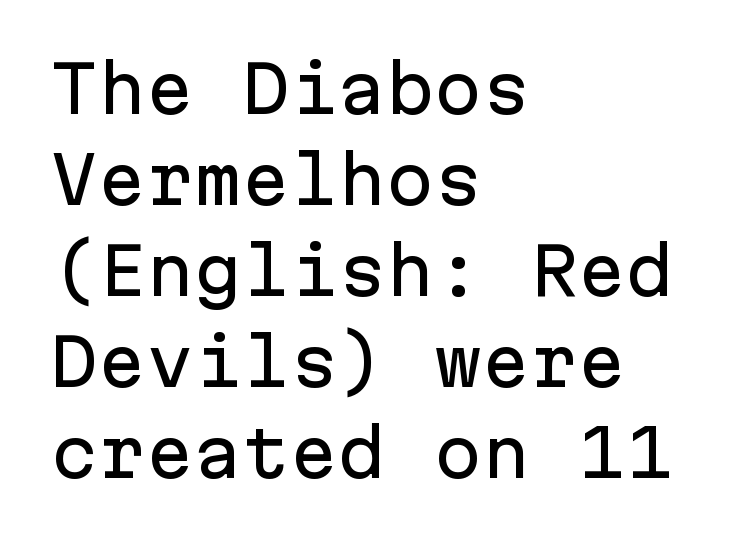
Is this a sans? Yes — the strokes have no serifs. Nobody drew a line under any word here. Honestly, the row spacing looks completely unremarkable. The face used here is monospaced, like something from a code editor. Posture: straight, roman, zero tilt.
